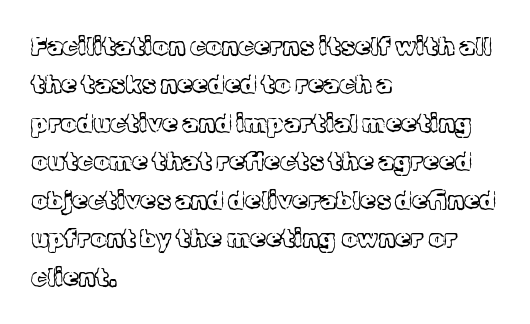
This sample uses an upright cut, with every glyph sitting square on the baseline. The string is rendered with underlining switched off. Tracking value appears to be zero — textbook default spacing. The lines in this sample share a left origin and differ only in where they stop. Vertical spacing — default.
